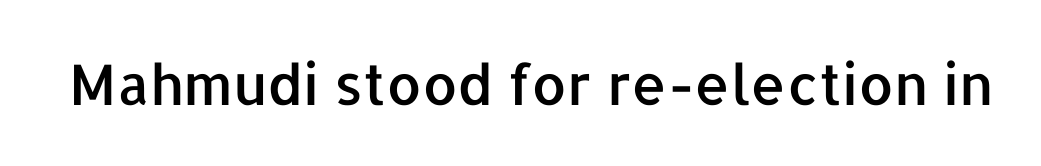
The image shows 56 px sans-serif type, upright; set normal letter spacing, not underlined; low stroke contrast and a medium x-height.
